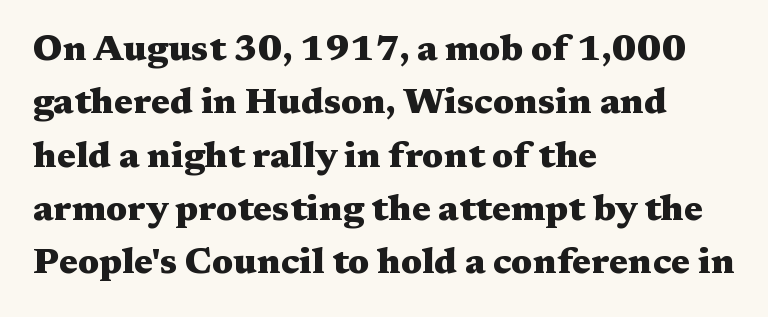
Q: Is the text bold? A: Yes.
Q: Is the text italic (slanted)? A: No, it is upright.
Q: Is the typeface a serif or a sans-serif typeface? A: Serif.
Q: Is the text underlined? A: No.
Q: How is the paragraph aligned? A: Left-aligned.
Q: Is the spacing between letters normal or unusually wide? A: Normal.
Q: Is the spacing between lines tight, normal or loose? A: Normal.
Q: Width (condensed, normal, or wide)? A: Wide.
Q: Stroke contrast? A: Medium.
Q: x-height? A: Medium.
Q: Monospaced? A: No.
